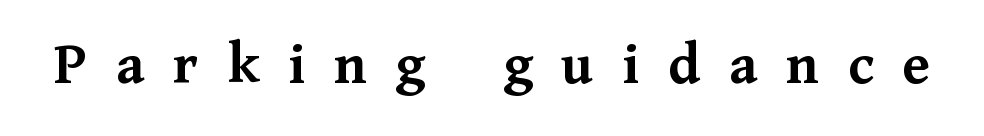
{"serif": "yes", "italic": "no", "bold": "yes", "weight": "semibold", "width": "normal", "stroke_contrast": "medium", "x_height": "medium", "monospaced": "no", "underline": "no", "letter_spacing": "wide", "letter_spacing_em": 0.48, "glyph_px": 60}
